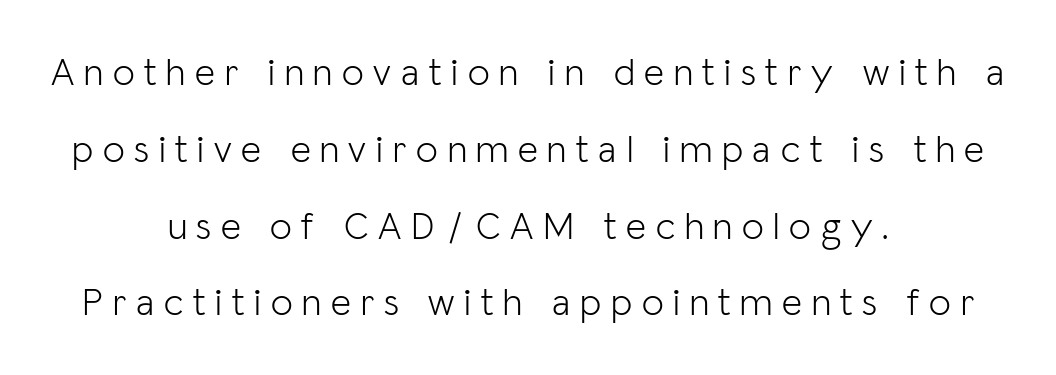
{"serif": "no", "italic": "no", "bold": "no", "weight": "light", "width": "normal", "stroke_contrast": "low", "x_height": "medium", "monospaced": "no", "underline": "no", "align": "center", "line_spacing": "loose", "line_spacing_ratio": 1.97, "letter_spacing": "wide", "letter_spacing_em": 0.25, "glyph_px": 39}
